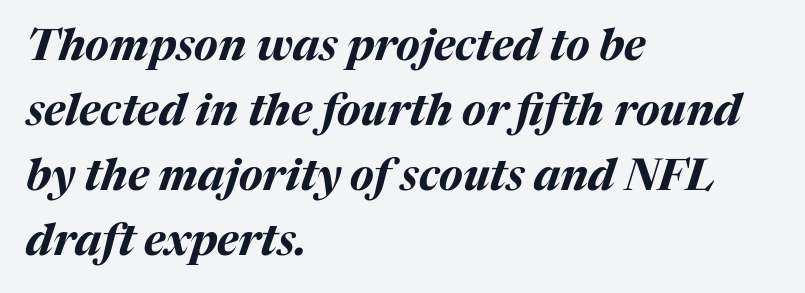
The image shows 44 px bold type, italic (leaning right); set left-aligned, normal line spacing (1.48x), normal letter spacing, not underlined; medium stroke contrast and a medium x-height.
